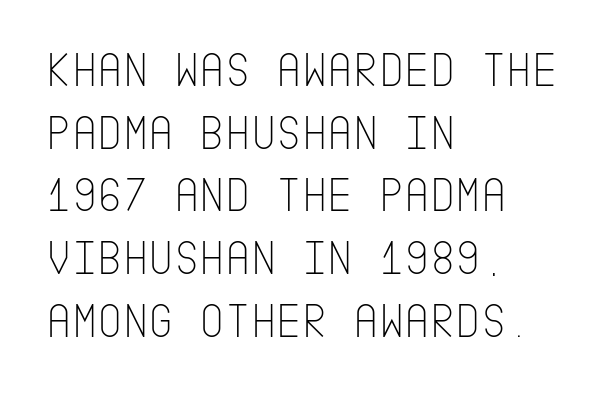
Standard letterfit; no display-style spreading of the glyphs. The passage shown stacks its lines at a standard gap. If you drew a line through each stem, it would be perfectly vertical. The passage shown is not underscored anywhere. The setting favours the left margin, as ordinary paragraphs usually do. A quiet, ordinary-to-light weight characterises the typeface.
